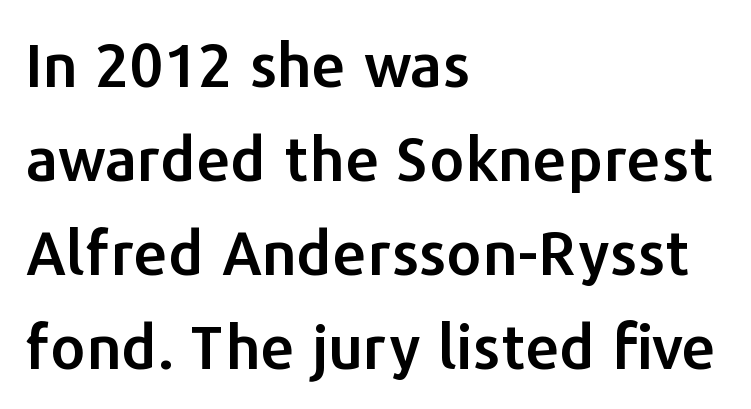
Q: Is the text italic (slanted)? A: No, it is upright.
Q: Is the typeface a serif or a sans-serif typeface? A: Sans-serif.
Q: Is the text underlined? A: No.
Q: How is the paragraph aligned? A: Left-aligned.
Q: Is the spacing between letters normal or unusually wide? A: Normal.
Q: Is the spacing between lines tight, normal or loose? A: Normal.
Q: Width (condensed, normal, or wide)? A: Normal.
Q: Stroke contrast? A: Low.
Q: x-height? A: Medium.
Q: Monospaced? A: No.
